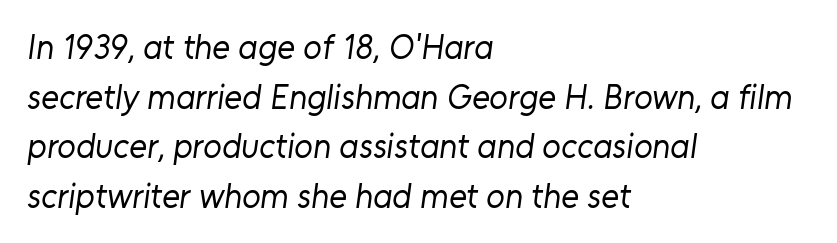
Weight: regular or lighter. Horizontal alignment here is leftward, the default for most running prose. The letters advance in unequal steps, a hallmark of proportional type. Beneath every word, the page is bare. The rendering shows plain stroke endings on the letterforms — a sans-serif design.
